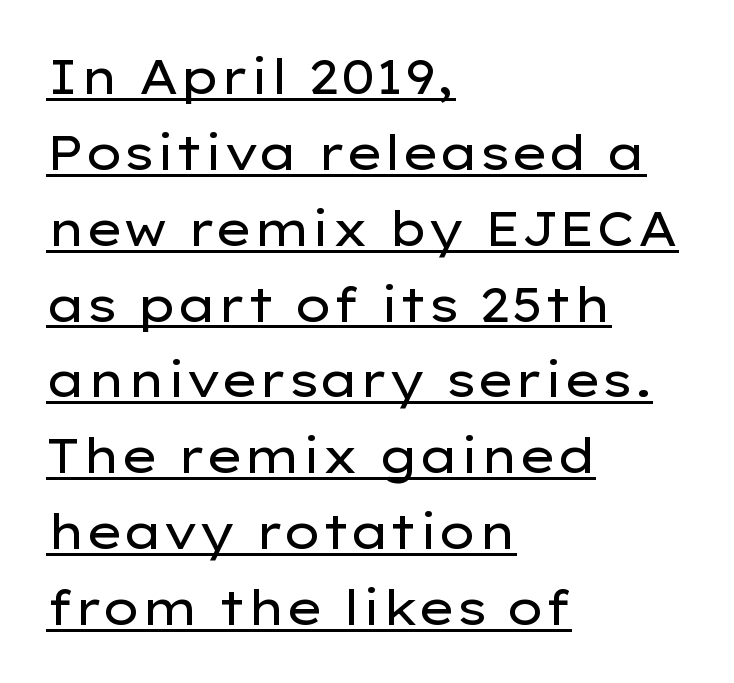
The image shows 48 px regular-weight, wide sans-serif type, upright; set left-aligned, normal line spacing (1.58x), normal letter spacing, underlined; low stroke contrast and a medium x-height.
